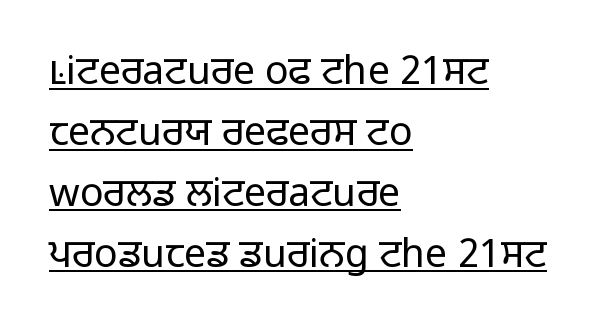
Q: Is the text bold? A: No.
Q: Is the text italic (slanted)? A: No, it is upright.
Q: Is the typeface a serif or a sans-serif typeface? A: Sans-serif.
Q: Is the text underlined? A: Yes.
Q: How is the paragraph aligned? A: Left-aligned.
Q: Is the spacing between letters normal or unusually wide? A: Normal.
Q: Is the spacing between lines tight, normal or loose? A: Normal.
Q: Width (condensed, normal, or wide)? A: Normal.
Q: Stroke contrast? A: Low.
Q: x-height? A: Medium.
Q: Monospaced? A: No.
